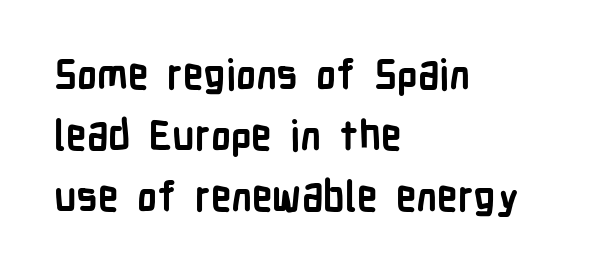
Q: Is the text bold? A: Yes.
Q: Is the text italic (slanted)? A: No, it is upright.
Q: Is the typeface a serif or a sans-serif typeface? A: Sans-serif.
Q: Is the text underlined? A: No.
Q: How is the paragraph aligned? A: Left-aligned.
Q: Is the spacing between letters normal or unusually wide? A: Normal.
Q: Is the spacing between lines tight, normal or loose? A: Normal.
Q: Width (condensed, normal, or wide)? A: Condensed.
Q: Stroke contrast? A: Low.
Q: x-height? A: Medium.
Q: Monospaced? A: No.
